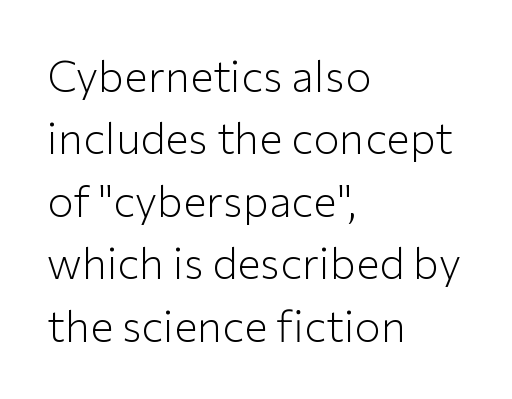
The space beneath each line is pristine and unruled. The axis of the letterforms is exactly vertical. Nope, no serifs anywhere on these letters. No letter is thick-stroked: the sample isn't bold. Spacing verdict: proportional, widths tailored to each character. The lines are quadded left.
